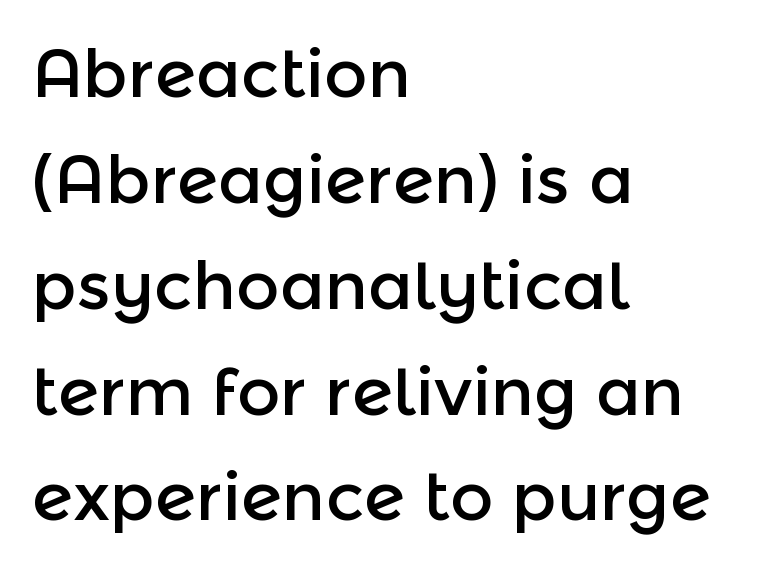
{"serif": "no", "italic": "no", "width": "normal", "x_height": "medium", "monospaced": "no", "underline": "no", "align": "left", "line_spacing": "normal", "line_spacing_ratio": 1.58, "letter_spacing": "normal", "letter_spacing_em": 0.0, "glyph_px": 67}
